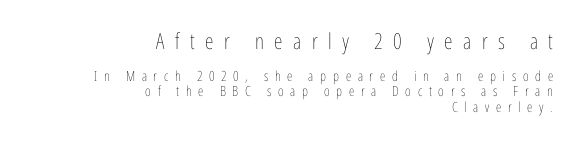
The composition opens big and finishes small. Line ends are locked; line starts wander. Each word looks stretched out because of the extra space between its letters. The foot of each line stays bare and open. Line spacing here is tight.
